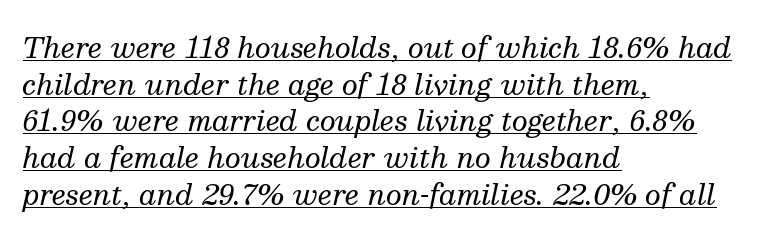
Regular leading. No letter is thick-stroked: the sample isn't bold. Looking at the ascenders, they clearly lean. Nothing unusual about the tracking: characters are spaced as the font intends. The passage shown is typed in a proportional face where columns would drift. The face used here is seriffed, in the tradition of book romans.
